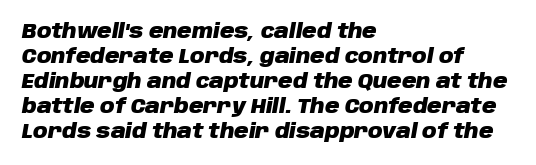
The whole block is typeset with a tilt. In terms of weight, the rendering is a true, heavy bold. Is the block centered? No — it sits flush against the left margin. Standard letterfit; no display-style spreading of the glyphs. Bare-footed words on every line.
